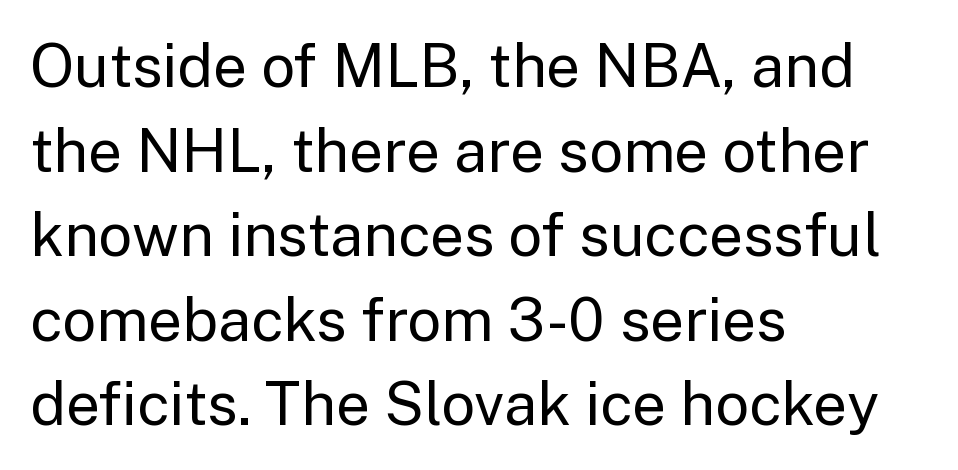
{"serif": "no", "italic": "no", "bold": "no", "weight": "regular", "width": "normal", "stroke_contrast": "low", "x_height": "medium", "monospaced": "no", "underline": "no", "align": "left", "line_spacing": "normal", "line_spacing_ratio": 1.41, "letter_spacing": "normal", "letter_spacing_em": 0.0, "glyph_px": 60}
